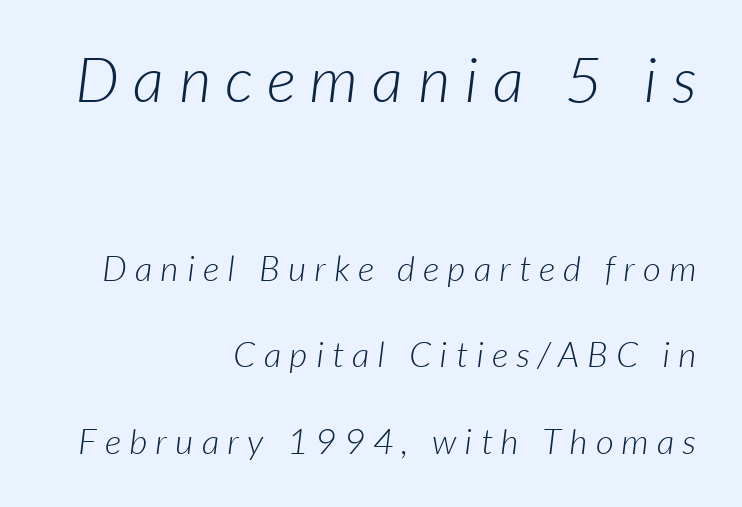
Stroke thickness stays within the range of a standard reading face or lighter. Is this a fixed-width face? No — the glyphs have proportional, varying widths. Size hierarchy here favors the leading block over the trailing one. A typesetter would call this leading open, well beyond the default. Someone cranked the tracking dial way up on this one. These lines stack with their right ends in a neat column.
